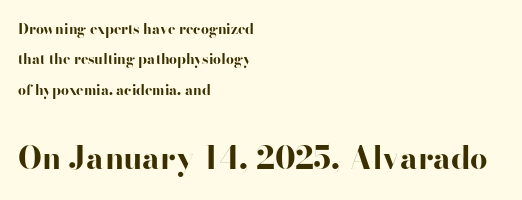
{"serif": "no", "italic": "no", "bold": "yes", "weight": "bold", "width": "wide", "stroke_contrast": "high", "x_height": "small", "monospaced": "no", "underline": "no", "align": "left", "line_spacing": "loose", "line_spacing_ratio": 2.17, "letter_spacing": "normal", "letter_spacing_em": 0.0, "larger_block": "second", "size_ratio": 2.21, "glyph_px": 31}
